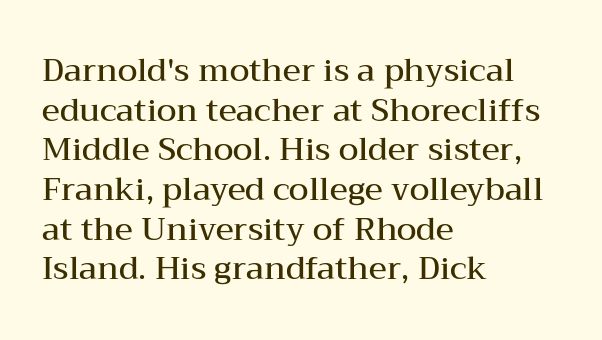
{"serif": "yes", "italic": "no", "bold": "semi", "weight": "semibold", "width": "wide", "stroke_contrast": "medium", "x_height": "medium", "monospaced": "no", "underline": "no", "align": "left", "line_spacing_ratio": 1.24, "letter_spacing": "normal", "letter_spacing_em": 0.0, "glyph_px": 32}
